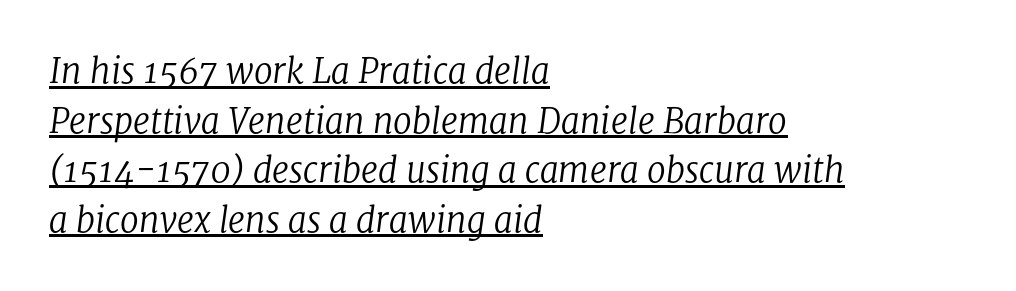
Is this a fixed-width face? No — the glyphs have proportional, varying widths. The passage shown is not bold in any degree. Glance below the letters and you will spot a drawn line. The passage shown is typeset with a serif family.
